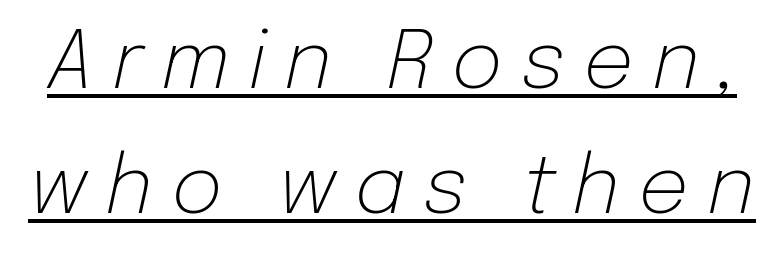
{"italic": "yes", "lean": "right", "slant_degrees": 12, "bold": "no", "weight": "light", "width": "normal", "stroke_contrast": "low", "x_height": "medium", "monospaced": "no", "underline": "yes", "line_spacing": "normal", "line_spacing_ratio": 1.56, "letter_spacing": "wide", "letter_spacing_em": 0.22, "glyph_px": 80}
